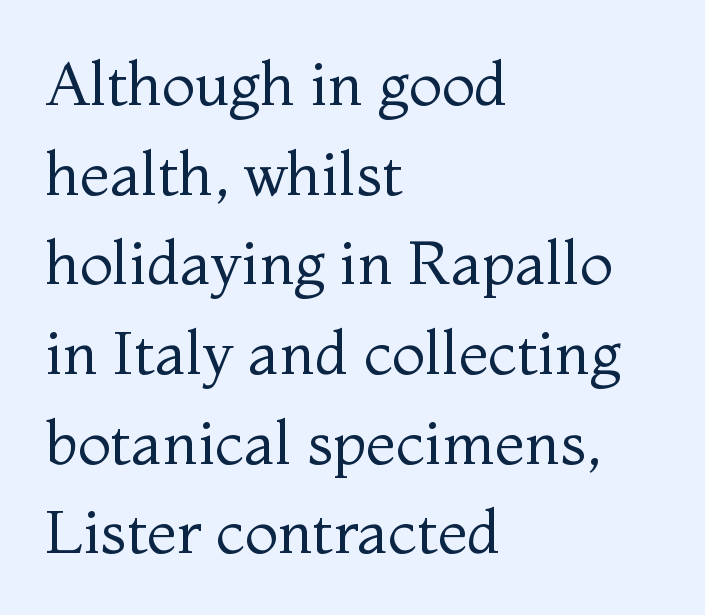
Q: Is the text bold? A: No.
Q: Is the text italic (slanted)? A: No, it is upright.
Q: Is the typeface a serif or a sans-serif typeface? A: Serif.
Q: Is the text underlined? A: No.
Q: How is the paragraph aligned? A: Left-aligned.
Q: Is the spacing between letters normal or unusually wide? A: Normal.
Q: Is the spacing between lines tight, normal or loose? A: Normal.
Q: Width (condensed, normal, or wide)? A: Normal.
Q: Stroke contrast? A: Medium.
Q: x-height? A: Medium.
Q: Monospaced? A: No.
